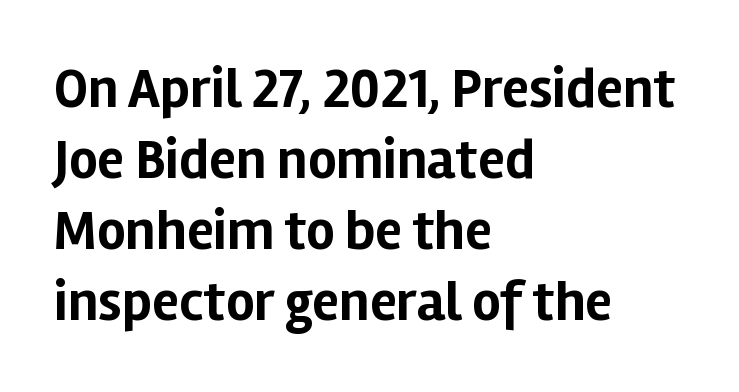
{"serif": "no", "italic": "no", "bold": "yes", "weight": "bold", "width": "normal", "stroke_contrast": "low", "x_height": "medium", "monospaced": "no", "underline": "no", "align": "left", "line_spacing": "normal", "line_spacing_ratio": 1.27, "letter_spacing": "normal", "letter_spacing_em": 0.0, "glyph_px": 56}
